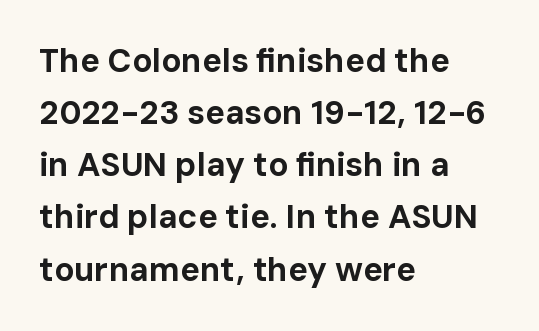
Q: Is the text bold? A: Yes.
Q: Is the text italic (slanted)? A: No, it is upright.
Q: Is the typeface a serif or a sans-serif typeface? A: Sans-serif.
Q: Is the text underlined? A: No.
Q: How is the paragraph aligned? A: Left-aligned.
Q: Is the spacing between letters normal or unusually wide? A: Normal.
Q: Is the spacing between lines tight, normal or loose? A: Normal.
Q: Width (condensed, normal, or wide)? A: Normal.
Q: Stroke contrast? A: Low.
Q: x-height? A: Medium.
Q: Monospaced? A: No.
